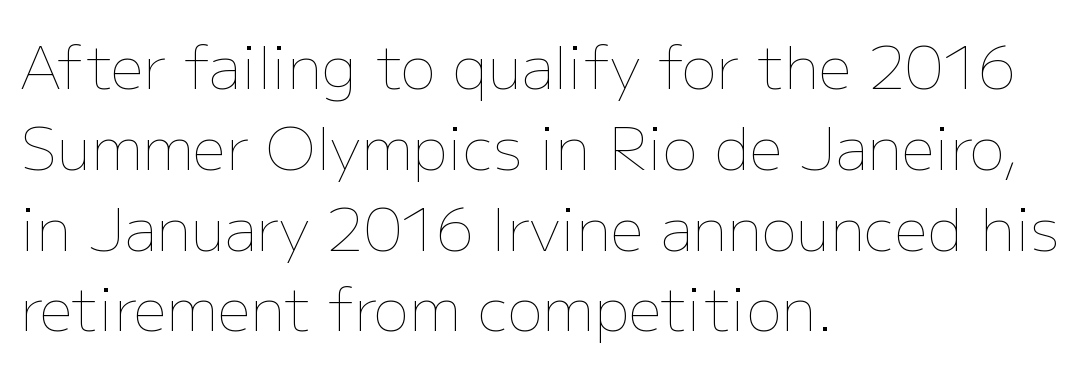
The image shows 59 px thin type, upright; set left-aligned, normal line spacing (1.37x), normal letter spacing, not underlined; low stroke contrast and a medium x-height.
